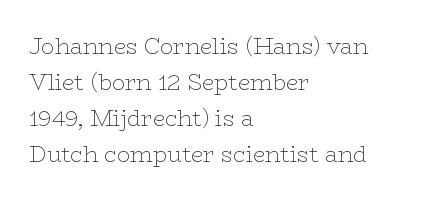
Words appear dense and cohesive because spacing is normal. The glyphs are unaccompanied by any horizontal stroke below them. The vertical gap from one line to the next is medium. In terms of posture, this sample is upright.
